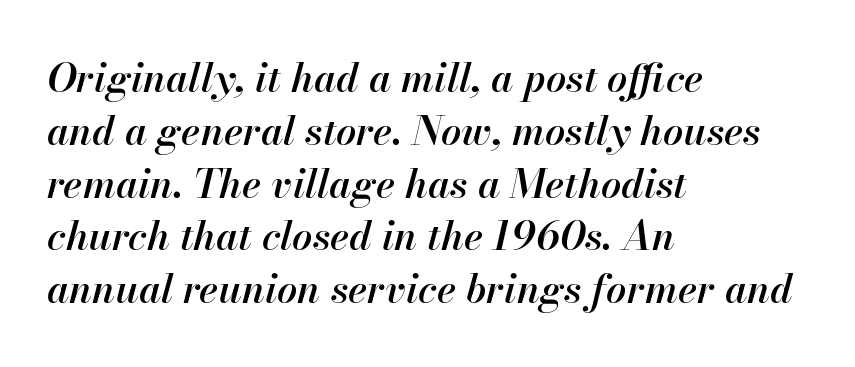
The image shows 40 px semibold type, italic (leaning right); set left-aligned, normal line spacing (1.32x), normal letter spacing, not underlined; high stroke contrast and a small x-height.
